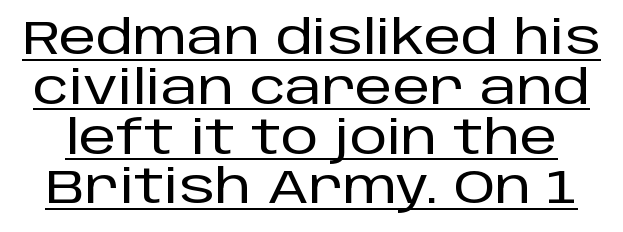
Tracking value appears to be zero — textbook default spacing. Observe the absence of serifs on each vertical stroke in this sample. Is this a fixed-width face? No — the glyphs have proportional, varying widths. Is there an underline? Yes — a line sits under the letters. Do the letters lean? They stand straight. Is there much room between lines? No — they nearly touch.
